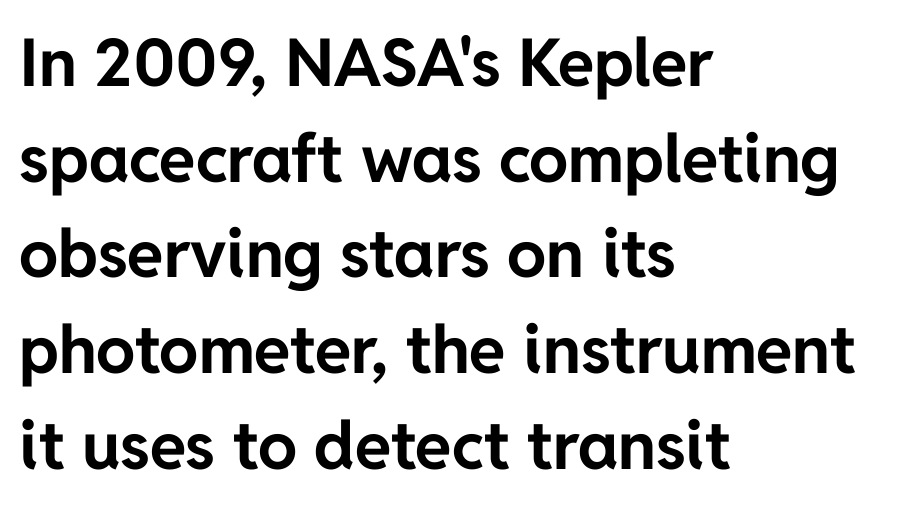
Q: Is the text bold? A: Yes.
Q: Is the text italic (slanted)? A: No, it is upright.
Q: Is the typeface a serif or a sans-serif typeface? A: Sans-serif.
Q: Is the text underlined? A: No.
Q: How is the paragraph aligned? A: Left-aligned.
Q: Is the spacing between letters normal or unusually wide? A: Normal.
Q: Is the spacing between lines tight, normal or loose? A: Normal.
Q: Width (condensed, normal, or wide)? A: Normal.
Q: Stroke contrast? A: Low.
Q: x-height? A: Medium.
Q: Monospaced? A: No.
